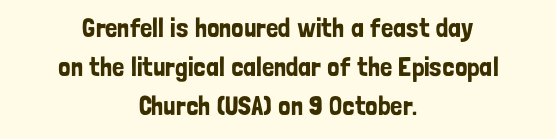
The image shows 27 px text type, upright; set centered, normal line spacing (1.45x), normal letter spacing, not underlined.
